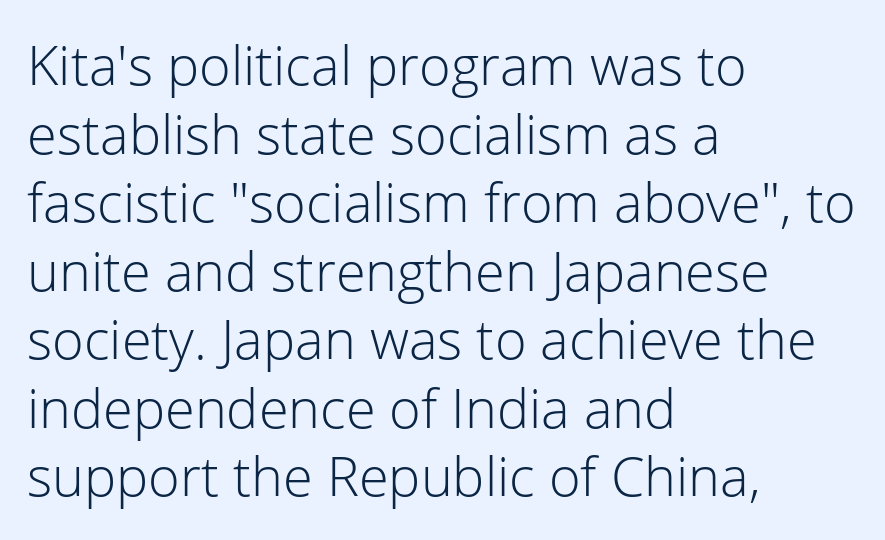
{"serif": "no", "italic": "no", "bold": "no", "weight": "light", "width": "normal", "stroke_contrast": "low", "x_height": "medium", "monospaced": "no", "underline": "no", "align": "left", "line_spacing": "normal", "line_spacing_ratio": 1.27, "letter_spacing": "normal", "letter_spacing_em": 0.0, "glyph_px": 54}
